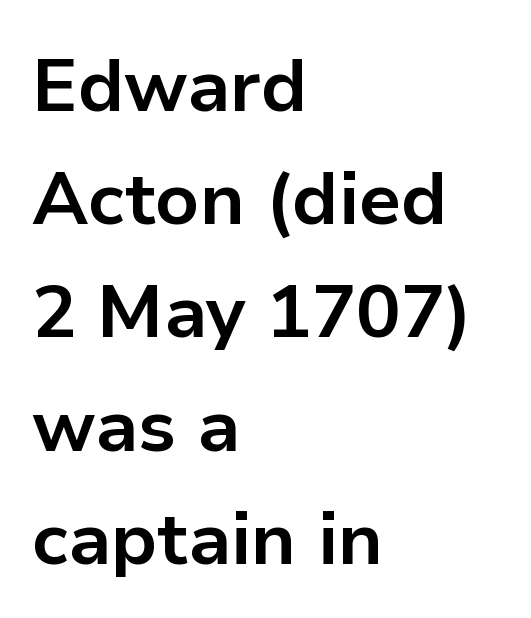
Interline gaps are of average width in this sample. The area under the type is left untouched. The gaps between neighbouring characters are ordinary and unremarkable. Heavy, bold letterforms.
